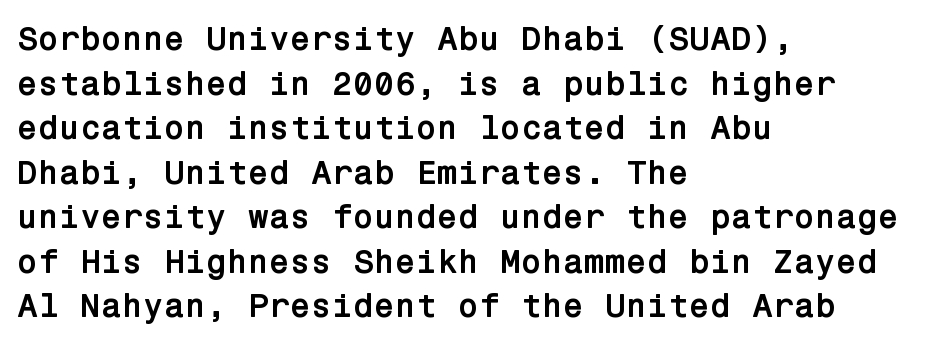
{"serif": "no", "italic": "no", "bold": "yes", "weight": "semibold", "width": "normal", "stroke_contrast": "low", "x_height": "medium", "underline": "no", "align": "left", "line_spacing": "normal", "line_spacing_ratio": 1.31, "letter_spacing": "normal", "letter_spacing_em": 0.0, "glyph_px": 34}
